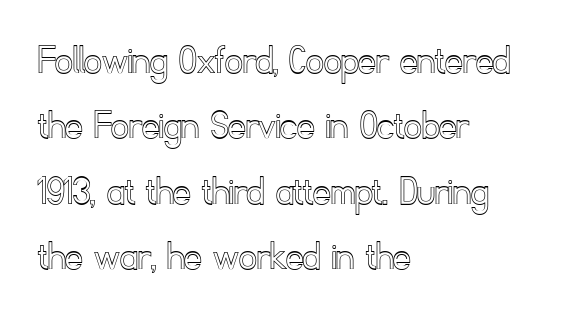
Each word holds together tightly as a unit, with standard inter-letter gaps. The foot of each line stays bare and open. Character widths vary here, with narrow letters taking less room than wide ones. Summary of vertical rhythm: regular, with standard interline spacing. Designer's note — italics off, roman on. Typeset ragged right — the left edge is the straight one.
